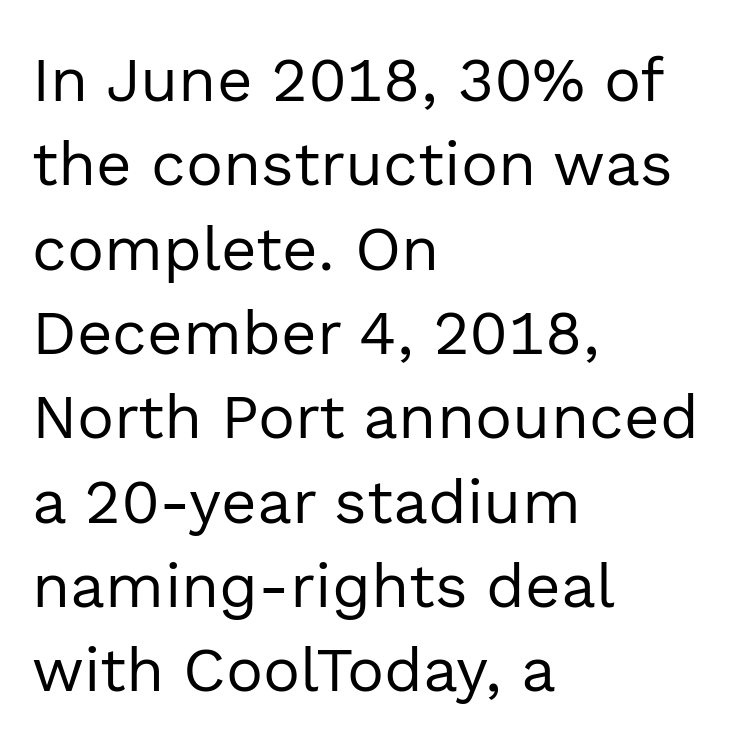
The image shows 62 px regular-weight sans-serif type, upright; set left-aligned, normal line spacing (1.36x), normal letter spacing, not underlined; a medium x-height.
